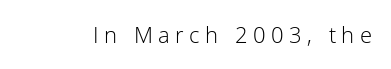
Vertical strokes here are truly vertical. The words here are not underlined. Glyph-to-glyph distance is far greater than everyday printed text. Letters have the restrained weight of plain body copy at most.
